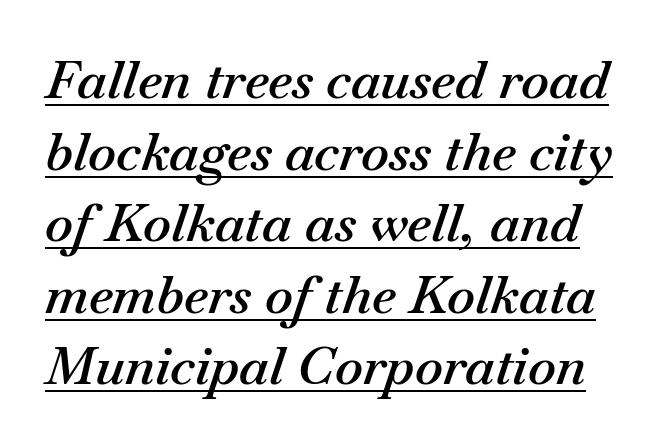
A normal amount of white space separates one row of letters from the next. Look at the stroke-to-counter ratio: somewhat heavy, a semibold. Short note: letters normally spaced. These lines are rendered in a variable-pitch font. This is oblique type, the kind used for emphasis or titles. This is underlined copy, the kind a proofreader might mark for attention.
